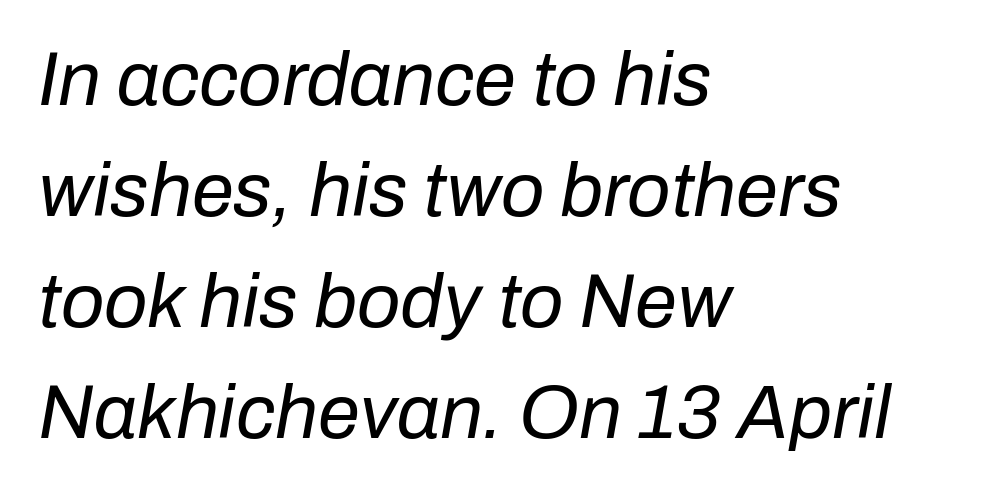
Q: Is the text bold? A: No.
Q: Is the text italic (slanted)? A: Yes, it leans right by about 10 degrees.
Q: Is the text underlined? A: No.
Q: How is the paragraph aligned? A: Left-aligned.
Q: Is the spacing between letters normal or unusually wide? A: Normal.
Q: Is the spacing between lines tight, normal or loose? A: Normal.
Q: Width (condensed, normal, or wide)? A: Normal.
Q: Stroke contrast? A: Low.
Q: x-height? A: Medium.
Q: Monospaced? A: No.
